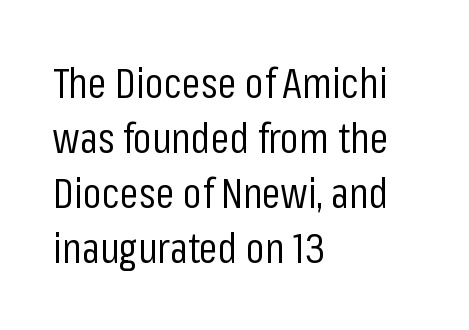
Notice how the passage keeps a crisp vertical edge on the left only. Is this a fixed-width face? No — the glyphs have proportional, varying widths. Tracking value appears to be zero — textbook default spacing. The area under the type is left untouched. This is sans-serif lettering, the kind often seen on screens and signage. Style check: upright.
